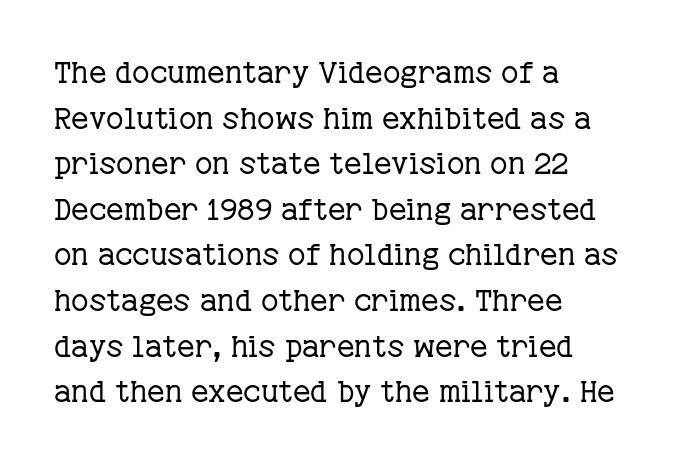
Left-aligned paragraph, ragged on the right. Little horizontal feet cap the strokes, marking this as serif type. Letters rest on an invisible, unmarked baseline. Nope, not italic — everything's standing straight. The rendering uses natural spacing where letterforms have individual widths.
